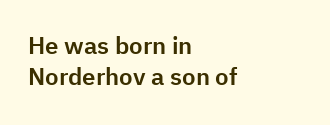
The rag falls on the right side of this text block. How would I describe the line gaps? Plain and ordinary. Ordinary non-slanted type is in use. The gaps between neighbouring characters are ordinary and unremarkable.
